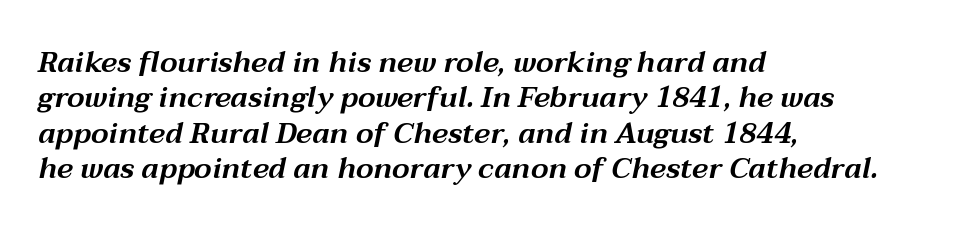
The image shows 29 px wide type, italic (leaning right); set left-aligned, line spacing 1.22x, normal letter spacing, not underlined; medium stroke contrast and a medium x-height.
